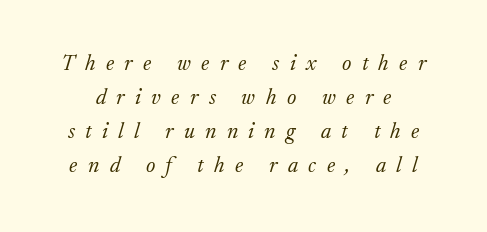
The image shows 22 px text type, italic (leaning right); set normal line spacing (1.55x), unusually wide letter spacing (+0.47 em), not underlined.
